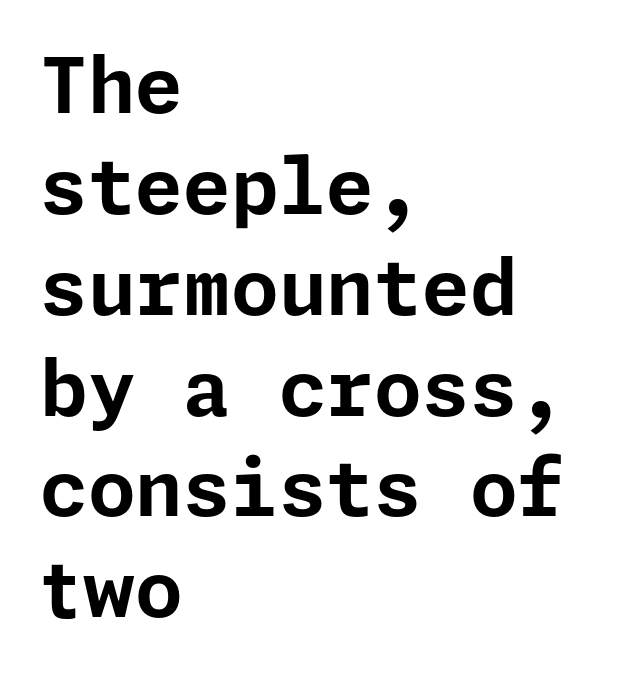
{"serif": "no", "italic": "no", "bold": "yes", "weight": "bold", "width": "normal", "stroke_contrast": "low", "x_height": "medium", "underline": "no", "align": "left", "line_spacing": "normal", "line_spacing_ratio": 1.31, "letter_spacing": "normal", "letter_spacing_em": 0.0, "glyph_px": 77}
